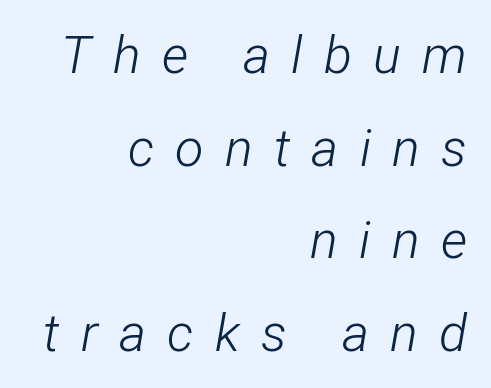
The image shows 52 px light, condensed type, italic (leaning right); set right-aligned, line spacing 1.78x, unusually wide letter spacing (+0.41 em), not underlined; low stroke contrast and a medium x-height.
